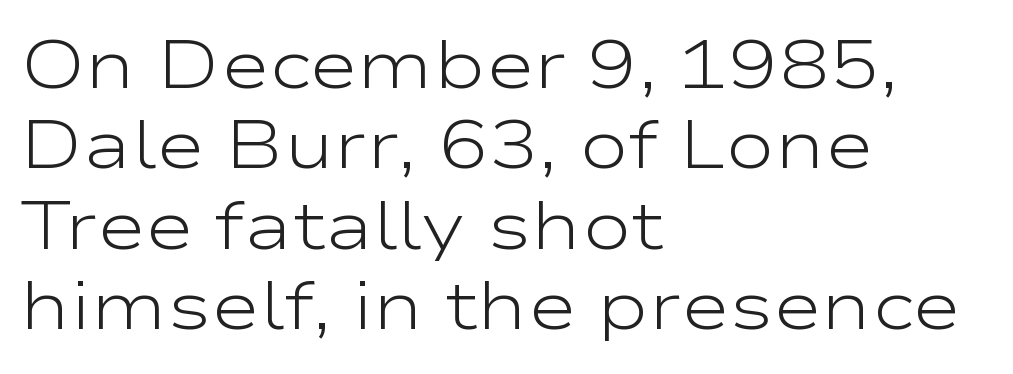
The image shows 67 px light, wide sans-serif type, upright; set left-aligned, line spacing 1.2x, normal letter spacing, not underlined; low stroke contrast and a medium x-height.
